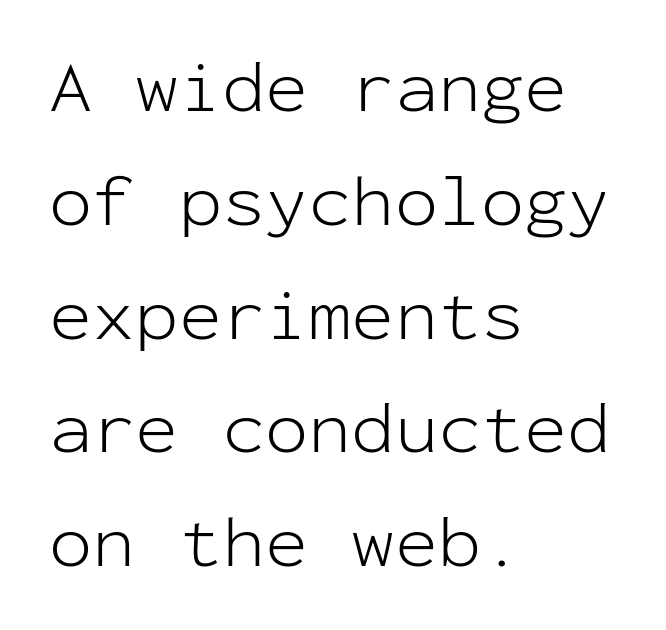
{"serif": "no", "italic": "no", "bold": "no", "weight": "light", "width": "normal", "stroke_contrast": "low", "x_height": "medium", "monospaced": "yes", "underline": "no", "align": "left", "line_spacing": "normal", "line_spacing_ratio": 1.58, "letter_spacing": "normal", "letter_spacing_em": 0.0, "glyph_px": 72}
